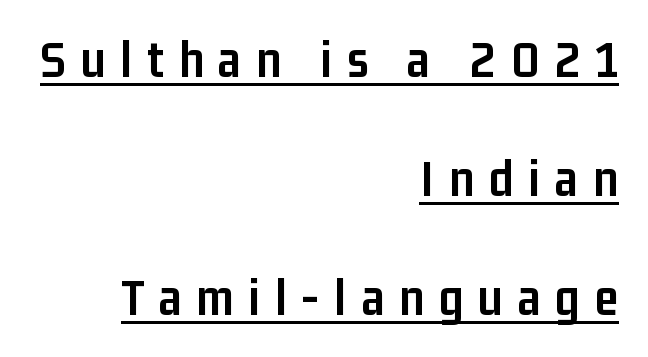
{"serif": "no", "italic": "no", "bold": "yes", "weight": "semibold", "width": "condensed", "stroke_contrast": "low", "x_height": "medium", "monospaced": "no", "underline": "yes", "align": "right", "line_spacing": "loose", "line_spacing_ratio": 2.25, "letter_spacing": "wide", "letter_spacing_em": 0.28, "glyph_px": 53}
